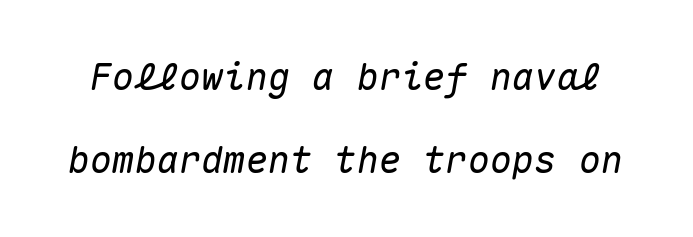
{"italic": "yes", "lean": "right", "slant_degrees": 10, "width": "normal", "stroke_contrast": "medium", "x_height": "medium", "monospaced": "yes", "underline": "no", "line_spacing": "loose", "line_spacing_ratio": 2.23, "letter_spacing": "normal", "letter_spacing_em": 0.0, "glyph_px": 37}
